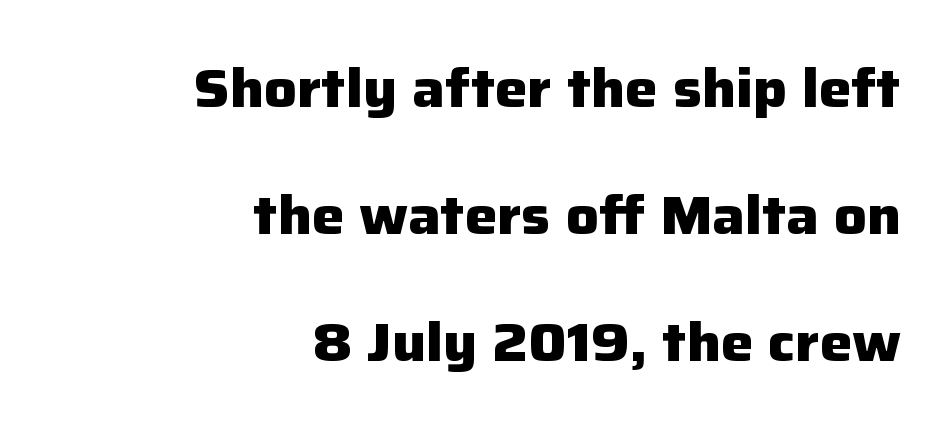
{"serif": "no", "italic": "no", "bold": "yes", "weight": "heavy", "width": "normal", "stroke_contrast": "low", "x_height": "medium", "monospaced": "no", "underline": "no", "align": "right", "line_spacing": "loose", "line_spacing_ratio": 2.35, "letter_spacing": "normal", "letter_spacing_em": 0.0, "glyph_px": 54}
